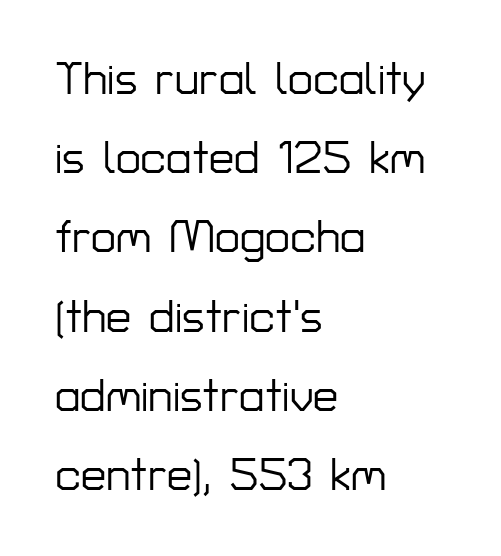
The image shows 45 px sans-serif type, upright; set left-aligned, line spacing 1.76x, normal letter spacing, not underlined; low stroke contrast and a medium x-height.
